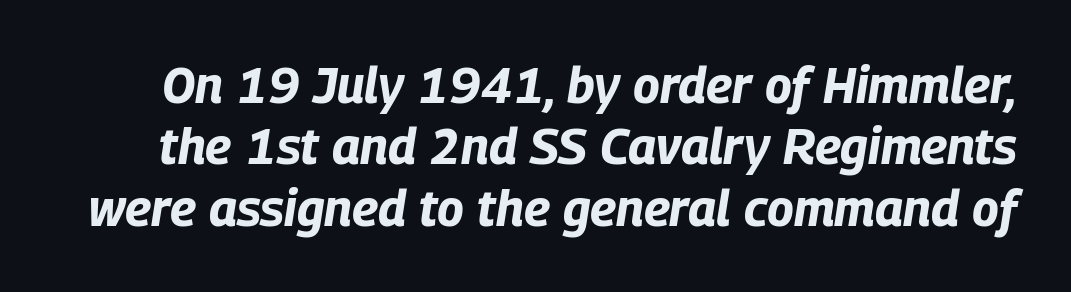
{"italic": "yes", "lean": "right", "slant_degrees": 9, "bold": "yes", "weight": "bold", "width": "condensed", "stroke_contrast": "low", "x_height": "large", "monospaced": "no", "underline": "no", "line_spacing_ratio": 1.23, "letter_spacing": "normal", "letter_spacing_em": 0.0, "glyph_px": 50}
